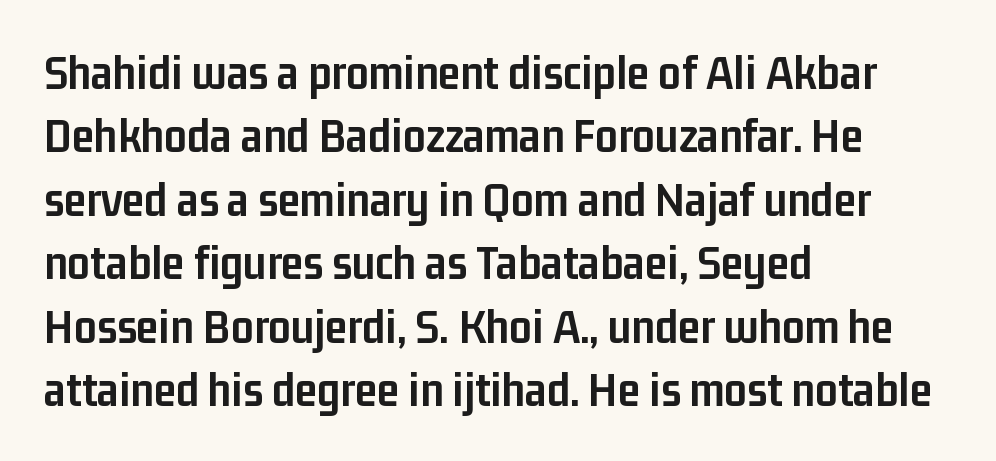
The face used here is a sans, in the tradition of grotesques and geometrics. Notice how the passage keeps a crisp vertical edge on the left only. The glyphs have the mass of a bold cut. These lines keep a tight, regular rhythm from letter to letter.
